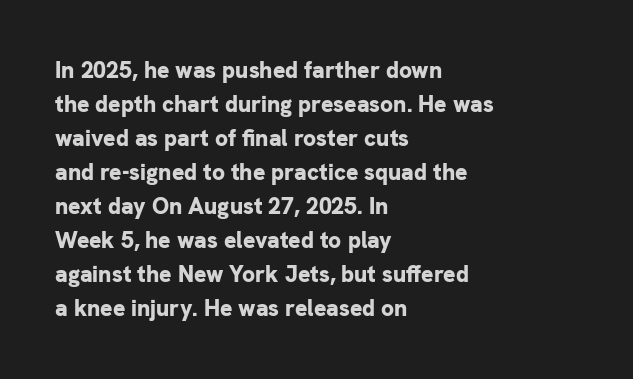
The strip under each line holds only bare page. How are the letters spaced? Ordinarily, with no added tracking. Line spacing here is normal. This rendering uses left alignment, leaving the right contour irregular. When letters stand straight like this, we call the style roman or upright. The rendering uses a bold face; every stroke is thick and dark.
